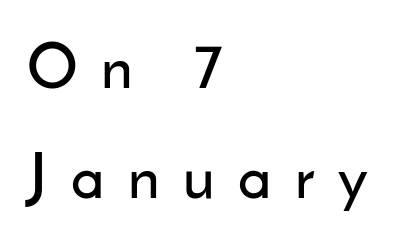
{"serif": "no", "italic": "no", "width": "normal", "stroke_contrast": "low", "x_height": "small", "monospaced": "no", "underline": "no", "align": "left", "line_spacing_ratio": 1.77, "letter_spacing": "wide", "letter_spacing_em": 0.38, "glyph_px": 62}
